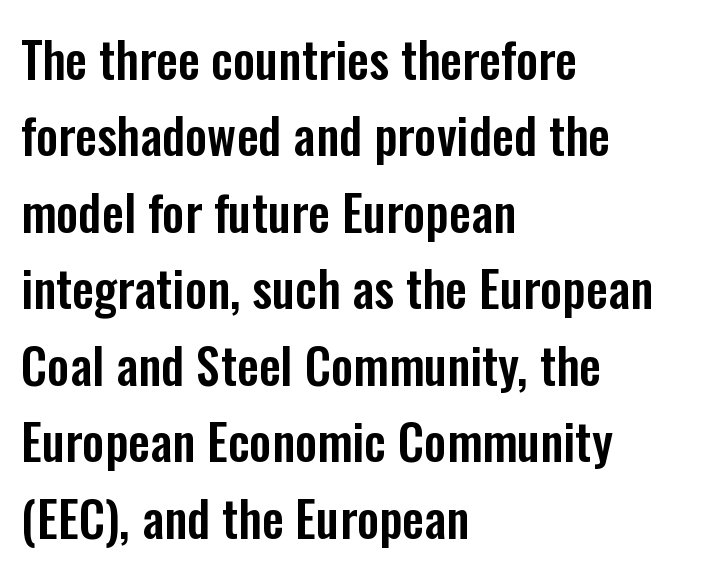
The image shows 49 px condensed sans-serif type, upright; set left-aligned, normal line spacing (1.56x), normal letter spacing, not underlined; low stroke contrast and a medium x-height.
